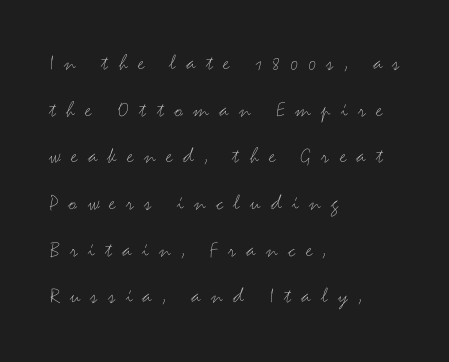
The image shows 23 px text type; set left-aligned, loose line spacing (2.03x), unusually wide letter spacing (+0.45 em), not underlined.
